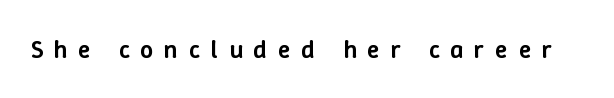
{"italic": "no", "bold": "semi", "underline": "no", "letter_spacing": "wide", "letter_spacing_em": 0.41, "glyph_px": 26}
